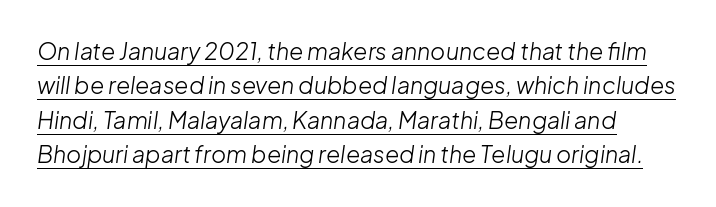
Each line of the rendering has a horizontal stroke beneath the glyphs. Italic: yes, the glyphs are oblique. The rows are spaced the way most documents space them. Each word holds together tightly as a unit, with standard inter-letter gaps. No extra ink here — the face is not bold.
